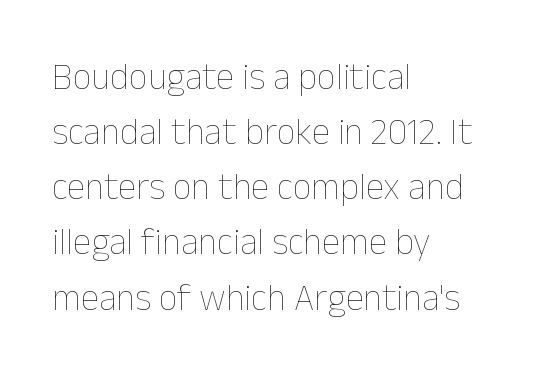
Q: Is the text bold? A: No.
Q: Is the text italic (slanted)? A: No, it is upright.
Q: Is the text underlined? A: No.
Q: How is the paragraph aligned? A: Left-aligned.
Q: Is the spacing between letters normal or unusually wide? A: Normal.
Q: Is the spacing between lines tight, normal or loose? A: Normal.
Q: Width (condensed, normal, or wide)? A: Normal.
Q: Stroke contrast? A: Low.
Q: x-height? A: Medium.
Q: Monospaced? A: No.
